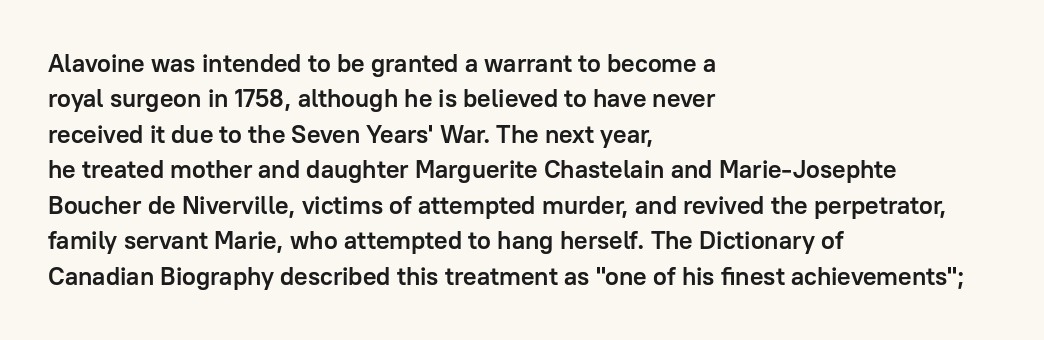
Q: Is the text bold? A: Yes.
Q: Is the text italic (slanted)? A: No, it is upright.
Q: Is the text underlined? A: No.
Q: How is the paragraph aligned? A: Left-aligned.
Q: Is the spacing between letters normal or unusually wide? A: Normal.
Q: Is the spacing between lines tight, normal or loose? A: Normal.
